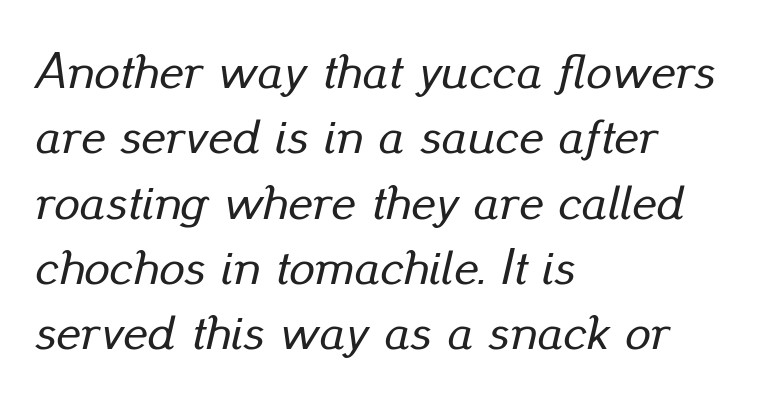
Leading matches the norm, producing a regular column. Glyph-to-glyph distance matches everyday printed text. Quick note: italic. Think of a printed novel: that variable character pitch is what you see here. The baseline area is clear.
